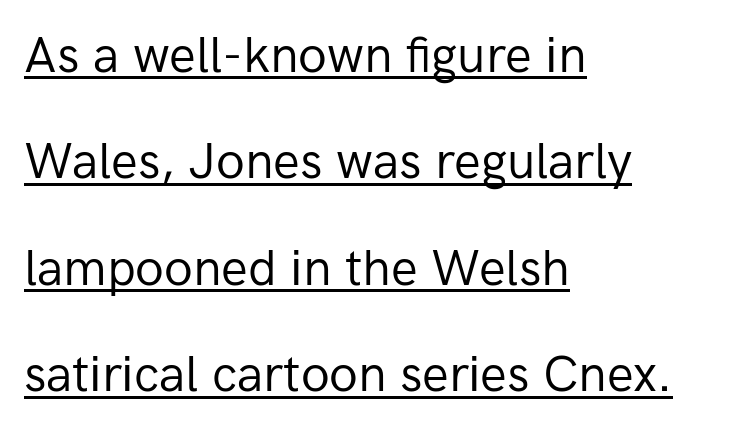
Stroke mass is kept to a normal reading level or below. A great deal of white space separates one row of letters from the next. The passage shown is typed in a proportional face where columns would drift. The glyphs in this specimen are sans serif.
